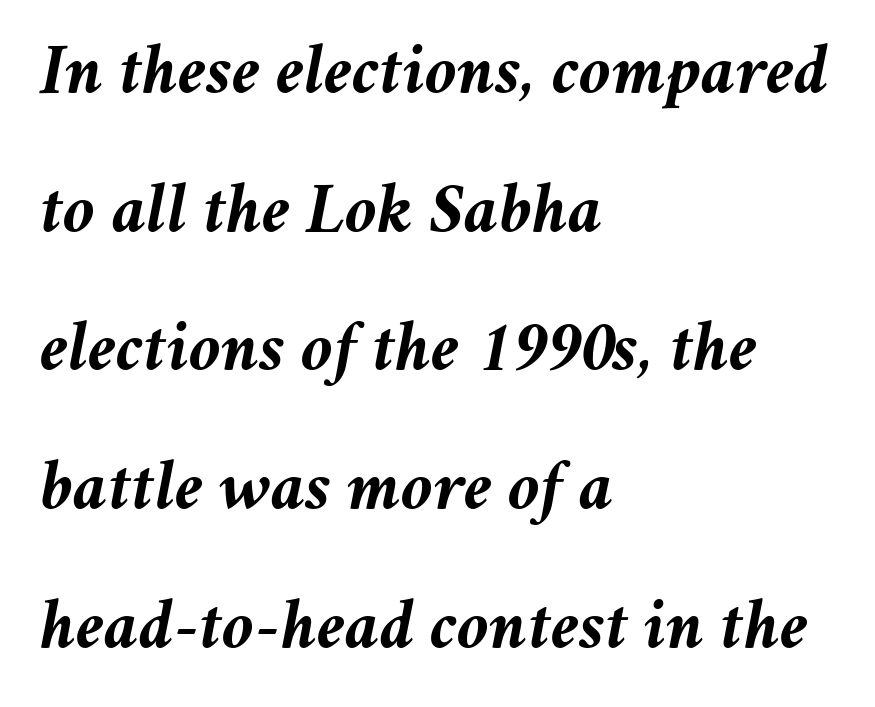
The image shows 73 px semibold type, italic (leaning right); set left-aligned, loose line spacing (1.9x), normal letter spacing, not underlined; medium stroke contrast and a medium x-height.
